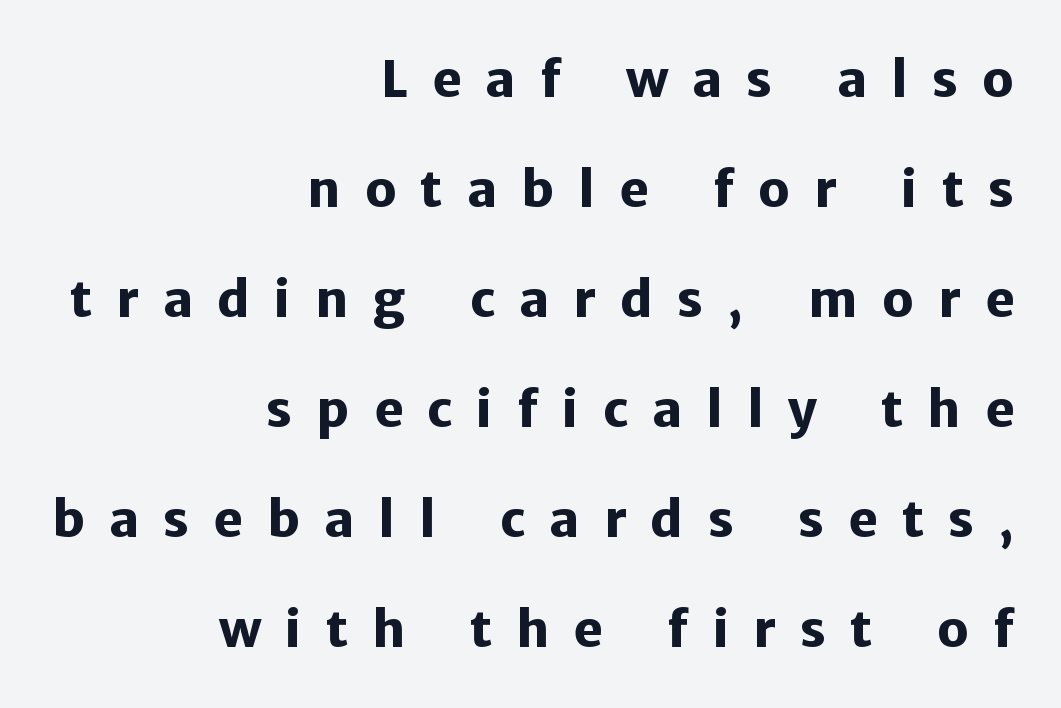
The image shows 50 px heavy sans-serif type, upright; set right-aligned, loose line spacing (2.2x), unusually wide letter spacing (+0.48 em), not underlined; low stroke contrast and a medium x-height.
